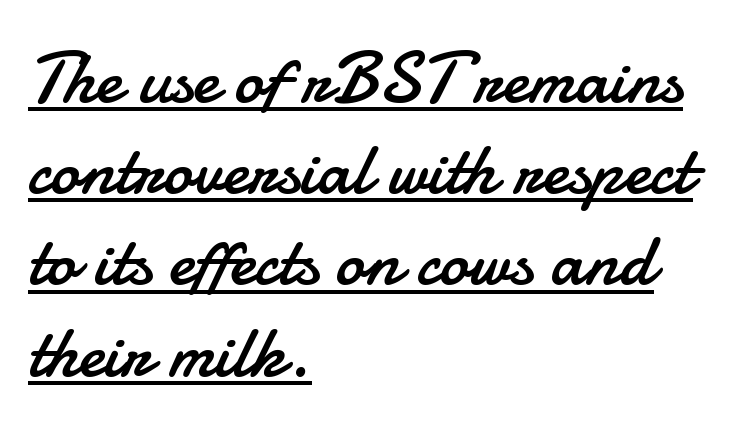
Q: Is the text bold? A: No.
Q: Is the text italic (slanted)? A: Yes.
Q: Is the typeface a serif or a sans-serif typeface? A: Sans-serif.
Q: Is the text underlined? A: Yes.
Q: How is the paragraph aligned? A: Left-aligned.
Q: Is the spacing between letters normal or unusually wide? A: Normal.
Q: Is the spacing between lines tight, normal or loose? A: Normal.
Q: Width (condensed, normal, or wide)? A: Normal.
Q: Stroke contrast? A: Low.
Q: x-height? A: Small.
Q: Monospaced? A: No.
